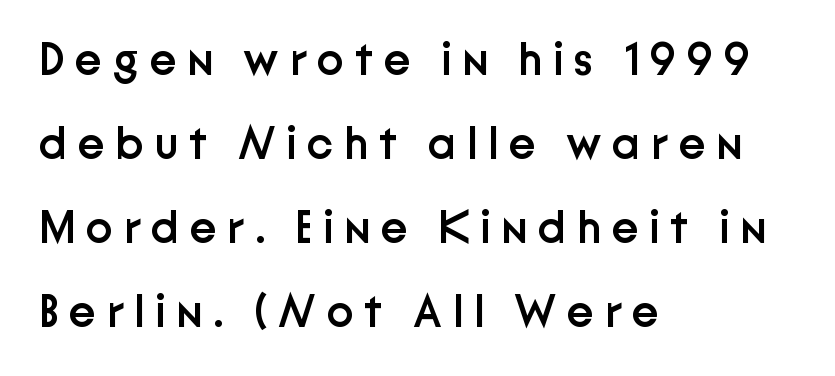
{"serif": "no", "italic": "no", "bold": "semi", "weight": "semibold", "width": "normal", "stroke_contrast": "low", "x_height": "medium", "monospaced": "no", "underline": "no", "align": "left", "line_spacing_ratio": 1.87, "letter_spacing": "wide", "letter_spacing_em": 0.24, "glyph_px": 45}
